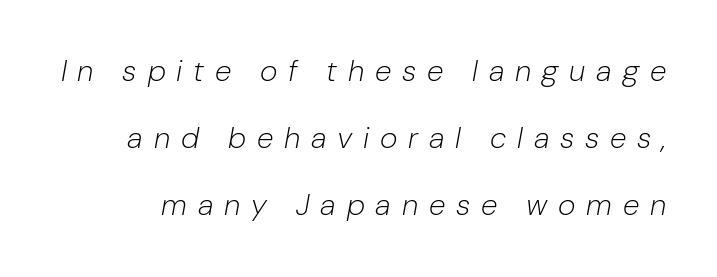
Is the letter spacing exaggerated? Yes — the characters are pushed far apart. Honestly, there is no underline to notice here at all. One glance says open: line gaps are wider than usual. In terms of posture, this sample is oblique.
